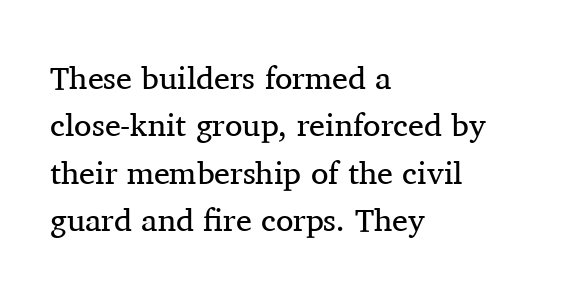
The image shows 32 px regular-weight serif type, upright; set left-aligned, normal line spacing (1.48x), normal letter spacing, not underlined; medium stroke contrast and a medium x-height.
